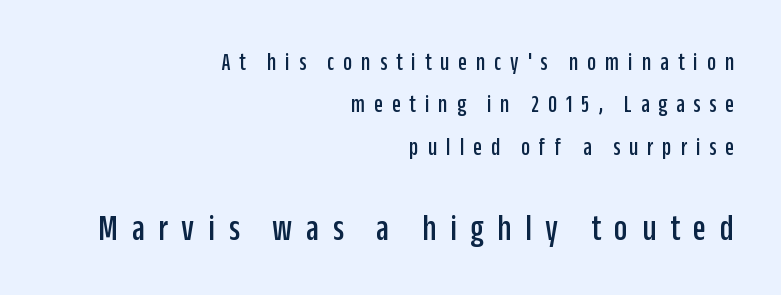
The image shows 38 px condensed sans-serif type, upright; set right-aligned, normal line spacing (1.7x), unusually wide letter spacing (+0.36 em), not underlined; the second (bottom) block is 1.52x larger; low stroke contrast and a large x-height.
